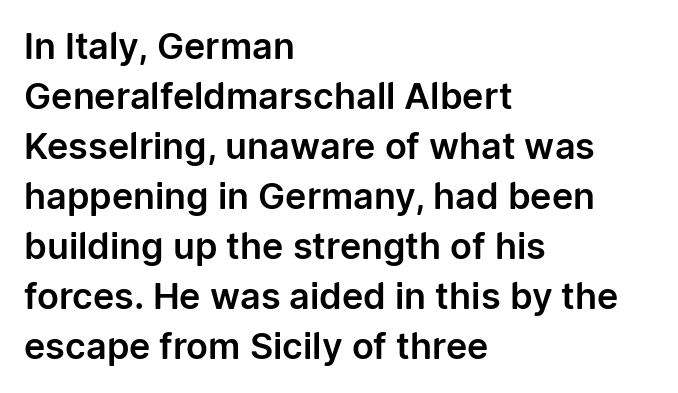
{"serif": "no", "italic": "no", "width": "normal", "stroke_contrast": "low", "x_height": "medium", "monospaced": "no", "underline": "no", "align": "left", "line_spacing": "normal", "line_spacing_ratio": 1.39, "letter_spacing": "normal", "letter_spacing_em": 0.0, "glyph_px": 36}
